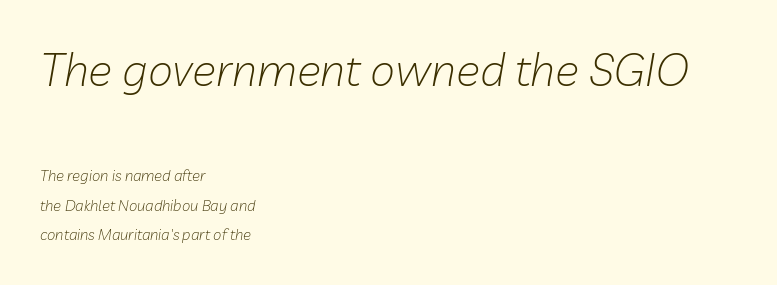
Q: Is the text bold? A: No.
Q: Is the text italic (slanted)? A: Yes, it leans right by about 10 degrees.
Q: Is the text underlined? A: No.
Q: How is the paragraph aligned? A: Left-aligned.
Q: Is the spacing between letters normal or unusually wide? A: Normal.
Q: Is the spacing between lines tight, normal or loose? A: Loose.
Q: Which block of text is set in a larger size, the first (top) or the second (bottom)? A: The first (top) one.
Q: Width (condensed, normal, or wide)? A: Normal.
Q: Stroke contrast? A: Low.
Q: x-height? A: Medium.
Q: Monospaced? A: No.
